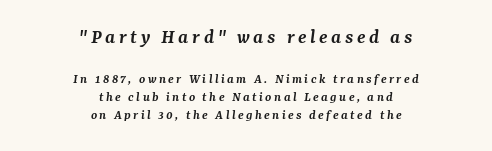
Q: Is the text bold? A: Semi-bold.
Q: Is the text italic (slanted)? A: Yes, it leans right by about 7 degrees.
Q: Is the text underlined? A: No.
Q: How is the paragraph aligned? A: Centered.
Q: Is the spacing between lines tight, normal or loose? A: Normal.
Q: Which block of text is set in a larger size, the first (top) or the second (bottom)? A: The first (top) one.
